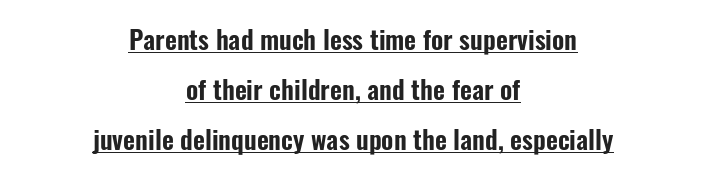
The image shows 26 px text type, upright; set centered, loose line spacing (1.92x), normal letter spacing, underlined.
